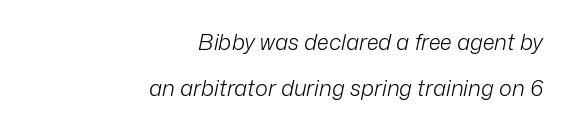
{"italic": "yes", "lean": "right", "slant_degrees": 12, "bold": "no", "underline": "no", "align": "right", "line_spacing": "loose", "line_spacing_ratio": 2.08, "letter_spacing": "normal", "letter_spacing_em": 0.0, "glyph_px": 22}
